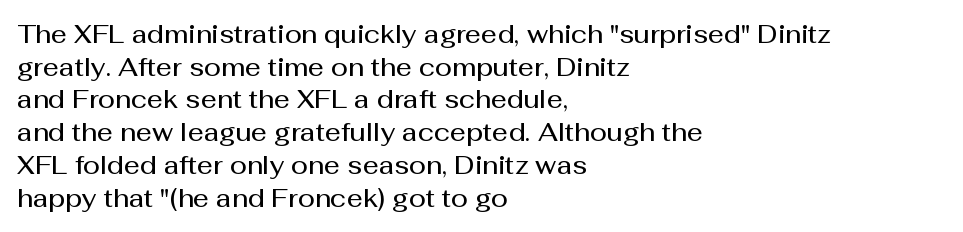
Q: Is the text bold? A: Semi-bold.
Q: Is the text italic (slanted)? A: No, it is upright.
Q: Is the text underlined? A: No.
Q: How is the paragraph aligned? A: Left-aligned.
Q: Is the spacing between letters normal or unusually wide? A: Normal.
Q: Is the spacing between lines tight, normal or loose? A: Normal.
